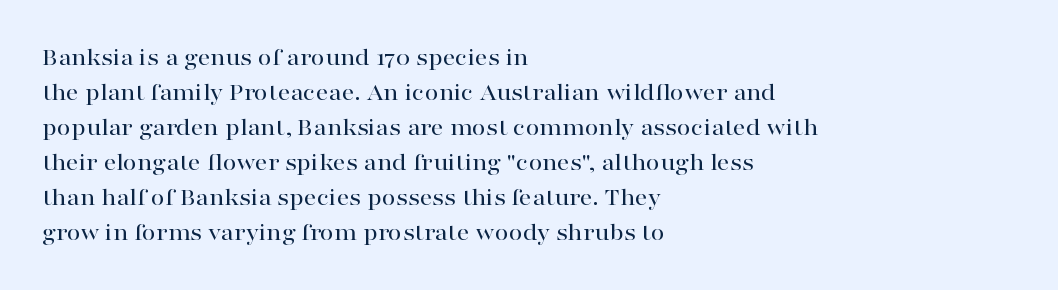
Q: Is the text italic (slanted)? A: No, it is upright.
Q: Is the text underlined? A: No.
Q: How is the paragraph aligned? A: Left-aligned.
Q: Is the spacing between letters normal or unusually wide? A: Normal.
Q: Is the spacing between lines tight, normal or loose? A: Normal.
